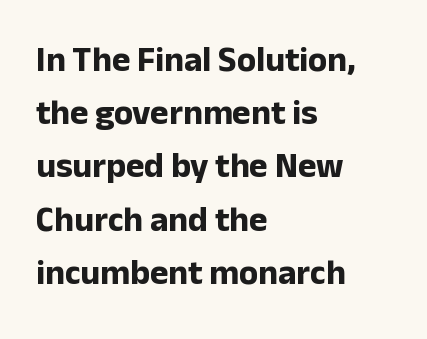
{"serif": "no", "italic": "no", "bold": "yes", "weight": "bold", "width": "normal", "stroke_contrast": "low", "x_height": "medium", "monospaced": "no", "underline": "no", "align": "left", "line_spacing": "normal", "line_spacing_ratio": 1.52, "letter_spacing": "normal", "letter_spacing_em": 0.0, "glyph_px": 35}
